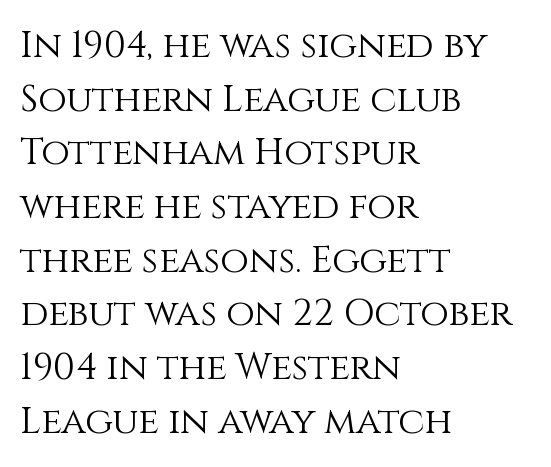
The image shows 37 px light type, upright; set left-aligned, normal line spacing (1.45x), normal letter spacing, not underlined; medium stroke contrast and a large x-height.
